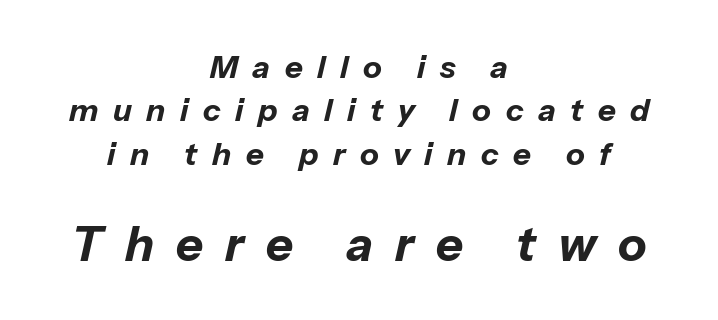
The image shows 47 px bold type, italic (leaning right); set centered, normal line spacing (1.4x), unusually wide letter spacing (+0.47 em), not underlined; the second (bottom) block is 1.52x larger; low stroke contrast and a medium x-height.
